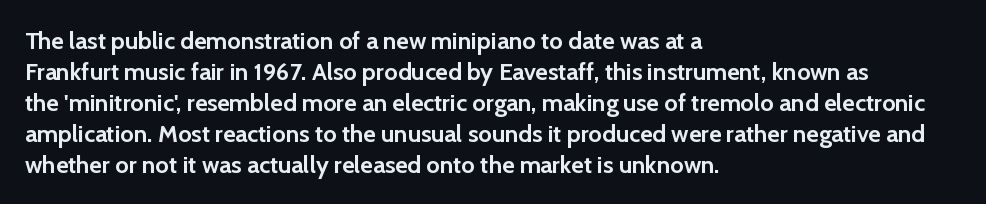
{"italic": "no", "bold": "yes", "underline": "no", "align": "left", "line_spacing": "normal", "line_spacing_ratio": 1.29, "letter_spacing": "normal", "letter_spacing_em": 0.0, "glyph_px": 24}
